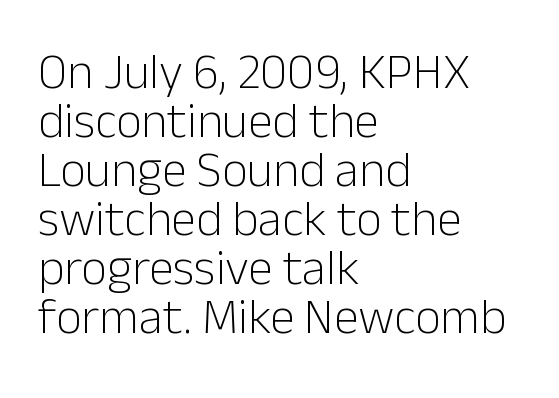
The rendering uses natural spacing where letterforms have individual widths. These lines are composed in type without serifs. You could call the tracking neutral — neither tight nor loose. Counters stay open thanks to moderate or lighter strokes.
